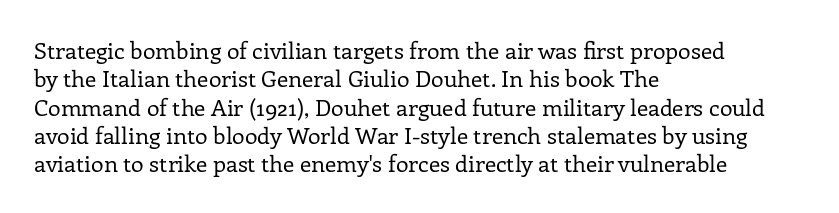
The image shows 23 px text type, upright; set left-aligned, line spacing 1.23x, normal letter spacing, not underlined.
